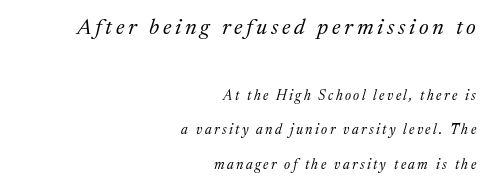
The image shows 22 px text type, italic (leaning right); set right-aligned, loose line spacing (2.46x), not underlined; the first (top) block is 1.57x larger.
